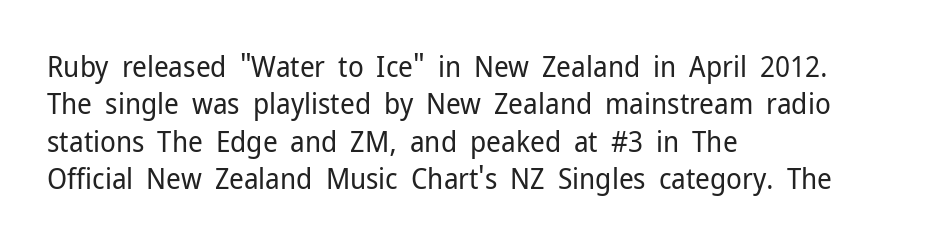
{"serif": "no", "italic": "no", "bold": "no", "weight": "regular", "width": "normal", "stroke_contrast": "low", "x_height": "medium", "monospaced": "no", "underline": "no", "align": "left", "line_spacing": "normal", "line_spacing_ratio": 1.29, "letter_spacing": "normal", "letter_spacing_em": 0.0, "glyph_px": 29}
